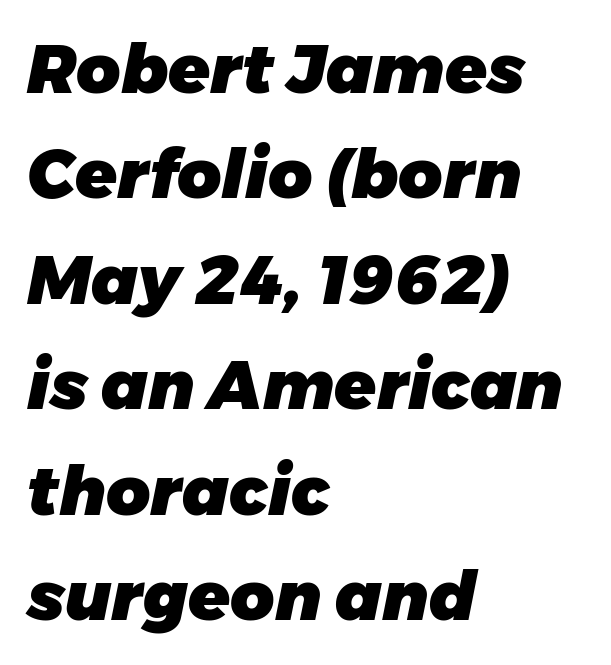
Here the designer chose a conventional face with non-uniform glyph widths. The letters sit at their default tracking, neither squeezed nor spread. The rows are spaced the way most documents space them. Does the copy run flush right? No — it runs flush left.
